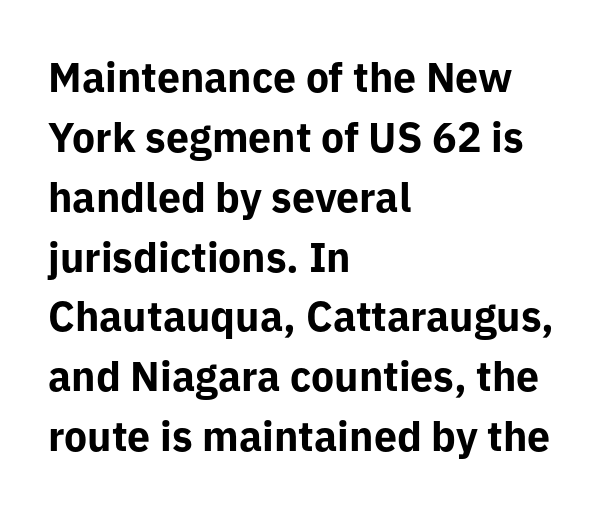
The line texture is even and compact thanks to regular tracking. Any mark beneath the type? The region is blank. The letters stand upright; this is a roman face. The passage shown stacks its lines at a standard gap.
